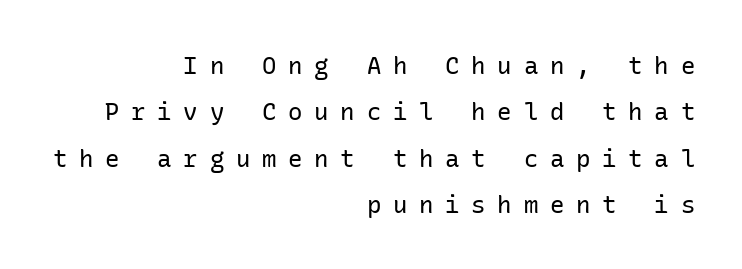
The image shows 24 px text type, upright; set right-aligned, loose line spacing (1.93x), unusually wide letter spacing (+0.49 em), not underlined.
